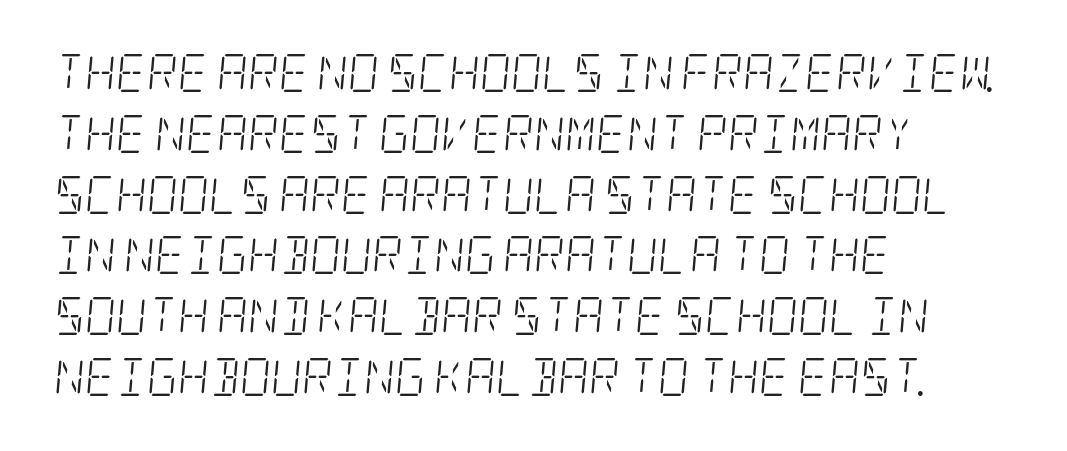
Baseline-to-baseline distance is the conventional proportion of letter height. Honestly, there is no underline to notice here at all. Posture: slanted. Casual observation: everything's shoved over to the left. Weight: in the light-to-regular range. Is the letter spacing exaggerated? No — it looks like the ordinary default.
